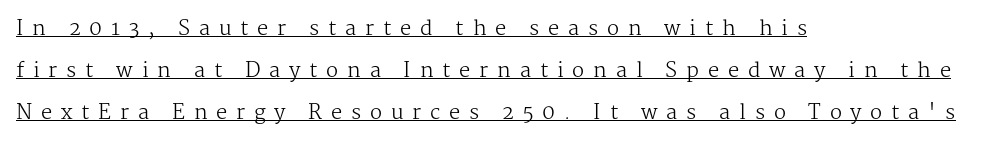
Underline: present. Characters follow at a spacing far wider than the type designer built in. Loosely led — the rows are spread out. Casual observation: everything's shoved over to the left. Is the stroke heavy? The answer is a plain regular-or-lighter. Posture: vertical.
